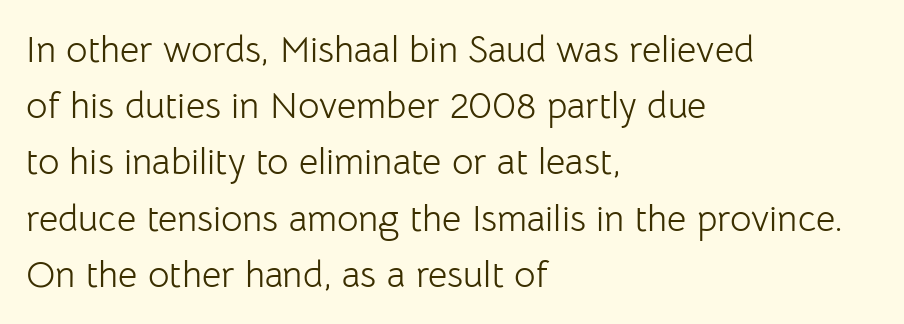
Every row of glyphs begins at an identical x-position on the left. Posture: vertical. Think of a printed novel: that variable character pitch is what you see here. The weight would be labelled regular, book, light, or lighter still.
